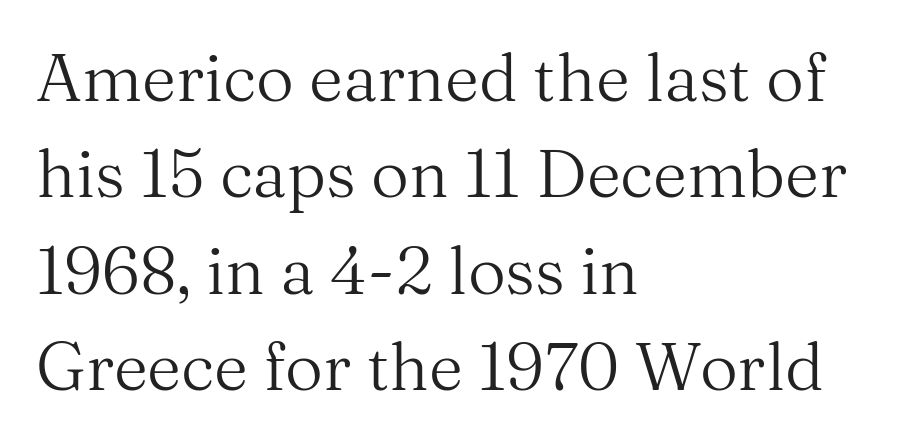
{"serif": "yes", "italic": "no", "bold": "no", "weight": "regular", "width": "normal", "stroke_contrast": "medium", "x_height": "medium", "monospaced": "no", "underline": "no", "align": "left", "line_spacing": "normal", "line_spacing_ratio": 1.46, "letter_spacing": "normal", "letter_spacing_em": 0.0, "glyph_px": 66}
